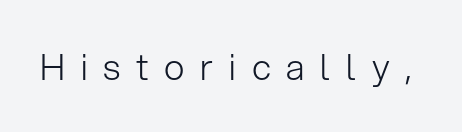
Q: Is the text bold? A: No.
Q: Is the text italic (slanted)? A: No, it is upright.
Q: Is the typeface a serif or a sans-serif typeface? A: Sans-serif.
Q: Is the text underlined? A: No.
Q: Is the spacing between letters normal or unusually wide? A: Unusually wide.
Q: Width (condensed, normal, or wide)? A: Normal.
Q: Stroke contrast? A: Low.
Q: x-height? A: Medium.
Q: Monospaced? A: No.
